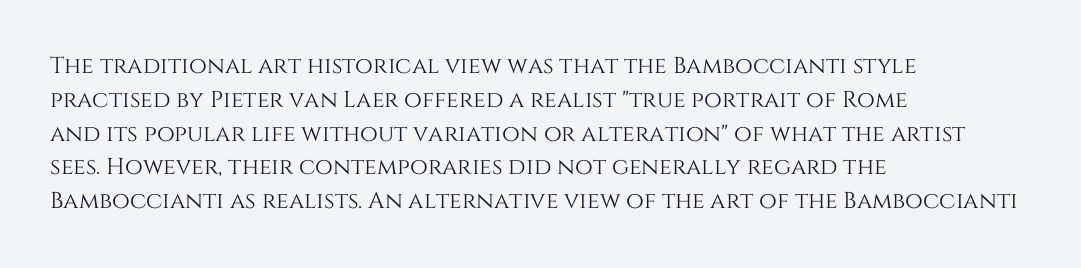
Left-aligned paragraph, ragged on the right. Compared with typical body copy, the letter spacing here is the same. A roman cut, with each character standing at attention. Baseline-to-baseline distance is the conventional proportion of letter height. The string is rendered with underlining switched off.
